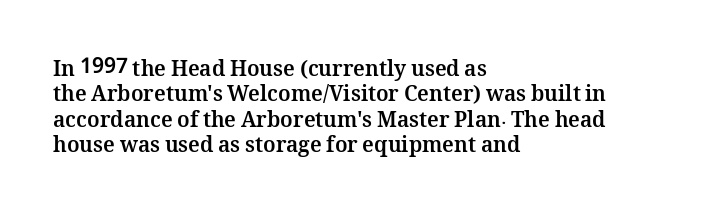
{"italic": "no", "bold": "yes", "underline": "no", "align": "left", "line_spacing_ratio": 1.21, "letter_spacing": "normal", "letter_spacing_em": 0.0, "glyph_px": 21}
